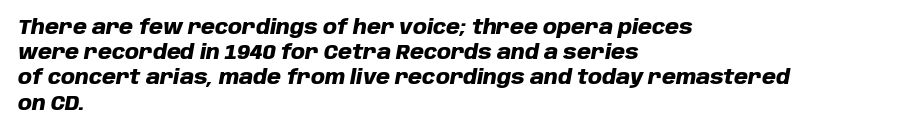
Bare-footed words on every line. Typeset ragged right — the left edge is the straight one. A typesetter would mark this as italic. Interline gaps are of average width in this sample. Spacing between characters is what you'd get straight out of the box.
